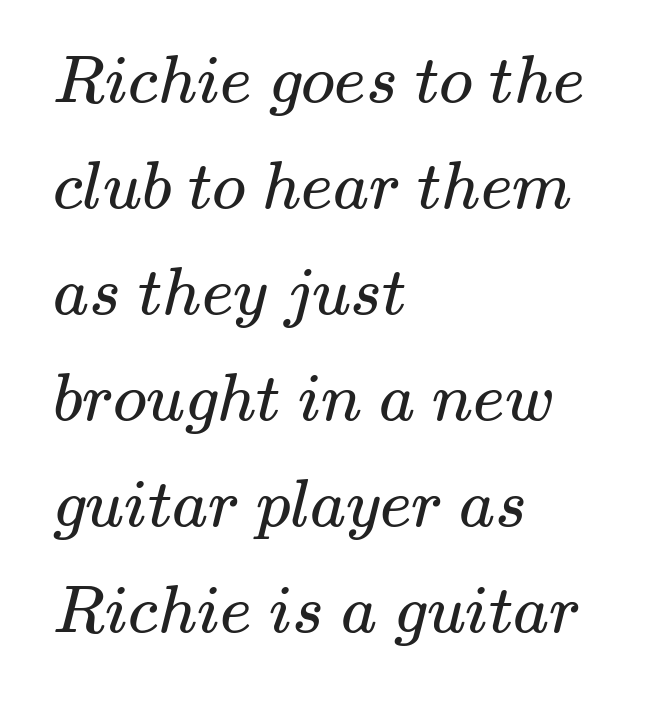
Q: Is the text bold? A: No.
Q: Is the typeface a serif or a sans-serif typeface? A: Serif.
Q: Is the text underlined? A: No.
Q: How is the paragraph aligned? A: Left-aligned.
Q: Is the spacing between letters normal or unusually wide? A: Normal.
Q: Is the spacing between lines tight, normal or loose? A: Normal.
Q: Width (condensed, normal, or wide)? A: Wide.
Q: Stroke contrast? A: Medium.
Q: x-height? A: Small.
Q: Monospaced? A: No.
